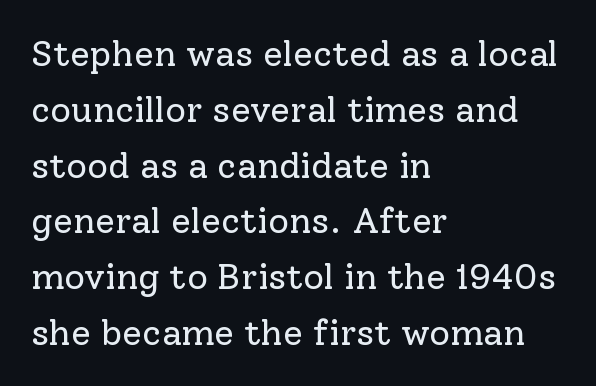
The image shows 36 px regular-weight serif type, upright; set left-aligned, normal line spacing (1.55x), normal letter spacing, not underlined; low stroke contrast and a medium x-height.
